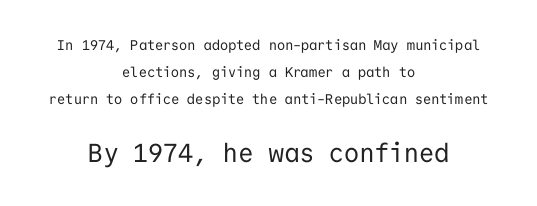
In terms of letterspacing, this is plain default setting. The paragraph shown floats in the horizontal middle. Is there any slant? The stems are plumb. Only glyphs here, with clear space below each row. Scale increases going downward across the two blocks. These glyphs show unthickened strokes, regular width or finer.
